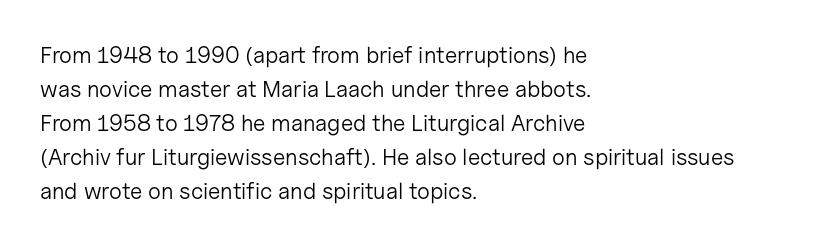
Q: Is the text bold? A: No.
Q: Is the text italic (slanted)? A: No, it is upright.
Q: Is the text underlined? A: No.
Q: How is the paragraph aligned? A: Left-aligned.
Q: Is the spacing between letters normal or unusually wide? A: Normal.
Q: Is the spacing between lines tight, normal or loose? A: Normal.
